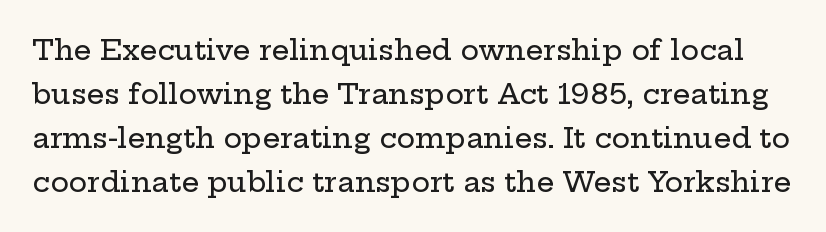
The vertical gap from one line to the next is medium. The foot of each line stays bare and open. In terms of posture, this sample is upright. Each letter's strokes conclude with small projecting serifs.
